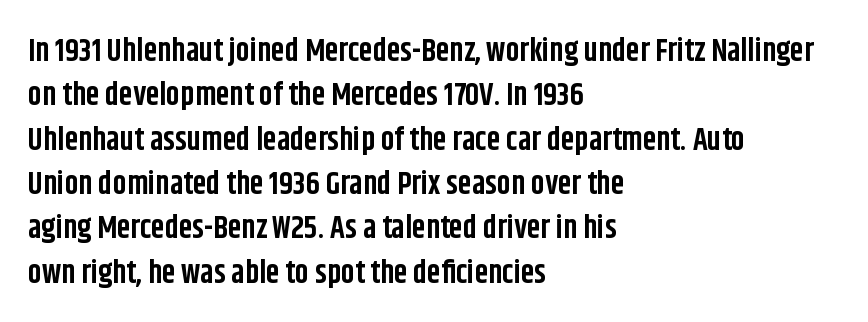
Q: Is the text bold? A: Yes.
Q: Is the text italic (slanted)? A: No, it is upright.
Q: Is the typeface a serif or a sans-serif typeface? A: Sans-serif.
Q: Is the text underlined? A: No.
Q: How is the paragraph aligned? A: Left-aligned.
Q: Is the spacing between letters normal or unusually wide? A: Normal.
Q: Is the spacing between lines tight, normal or loose? A: Normal.
Q: Width (condensed, normal, or wide)? A: Condensed.
Q: Stroke contrast? A: Low.
Q: x-height? A: Large.
Q: Monospaced? A: No.
